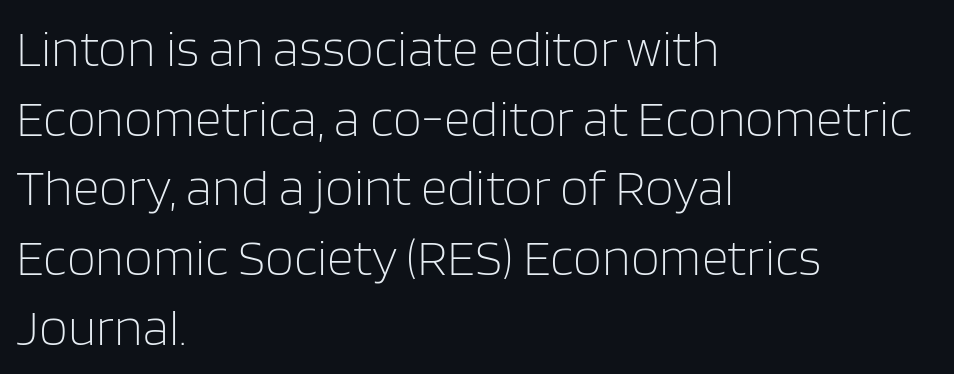
Letterform terminals end flat and unadorned throughout the passage. The gap between lines stays unmarked. Does the copy run flush right? No — it runs flush left. Normally led — the rows are evenly, conventionally spaced. Do the letters lean? They stand straight.
